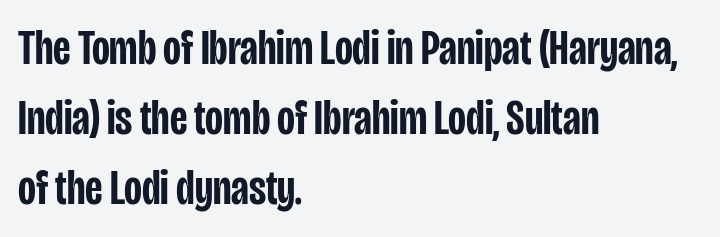
Q: Is the text bold? A: Semi-bold.
Q: Is the text italic (slanted)? A: No, it is upright.
Q: Is the typeface a serif or a sans-serif typeface? A: Sans-serif.
Q: Is the text underlined? A: No.
Q: How is the paragraph aligned? A: Left-aligned.
Q: Is the spacing between letters normal or unusually wide? A: Normal.
Q: Is the spacing between lines tight, normal or loose? A: Normal.
Q: Width (condensed, normal, or wide)? A: Condensed.
Q: Stroke contrast? A: Low.
Q: x-height? A: Large.
Q: Monospaced? A: No.
